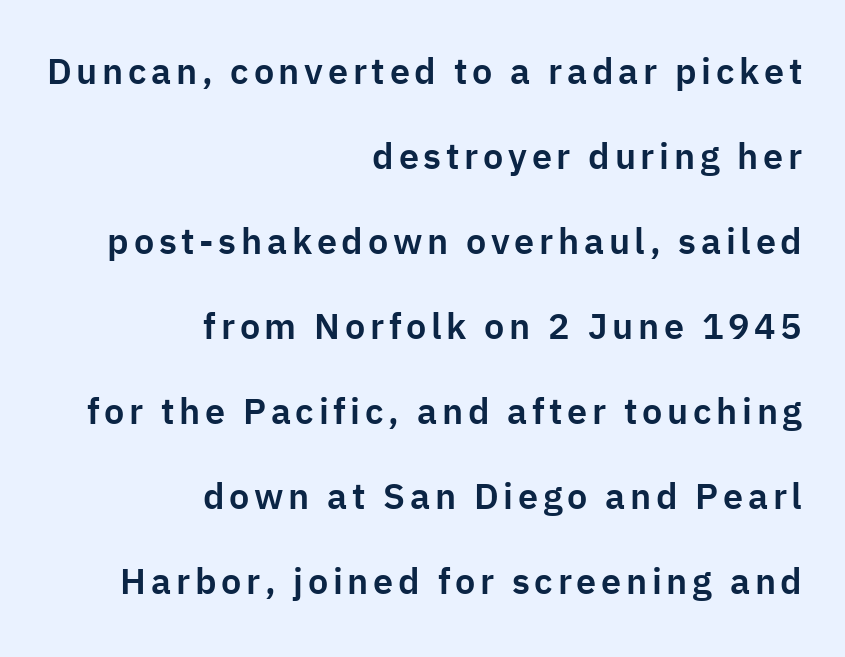
Q: Is the text italic (slanted)? A: No, it is upright.
Q: Is the typeface a serif or a sans-serif typeface? A: Sans-serif.
Q: Is the text underlined? A: No.
Q: How is the paragraph aligned? A: Right-aligned.
Q: Is the spacing between lines tight, normal or loose? A: Loose.
Q: Width (condensed, normal, or wide)? A: Normal.
Q: Stroke contrast? A: Low.
Q: x-height? A: Medium.
Q: Monospaced? A: No.
